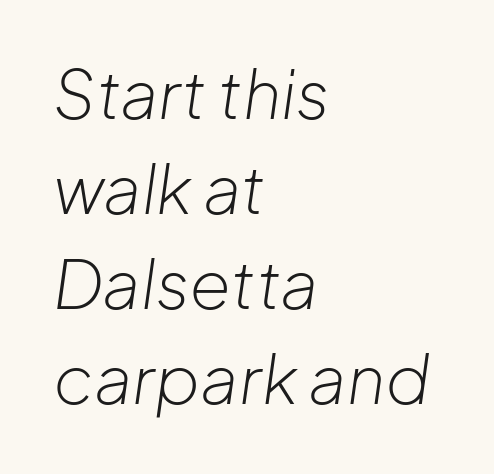
The image shows 67 px light type, italic (leaning right); set left-aligned, normal line spacing (1.42x), normal letter spacing, not underlined; low stroke contrast and a medium x-height.
